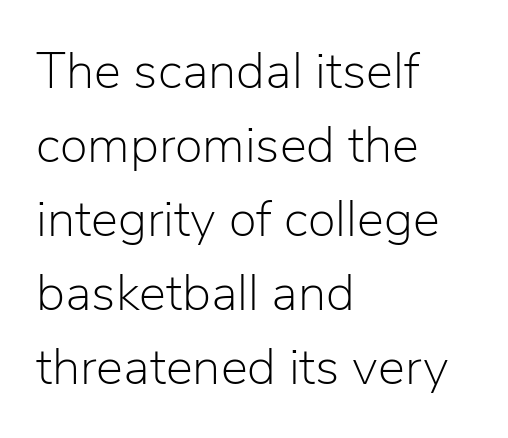
The image shows 51 px light sans-serif type, upright; set left-aligned, normal line spacing (1.45x), normal letter spacing, not underlined; low stroke contrast and a medium x-height.
